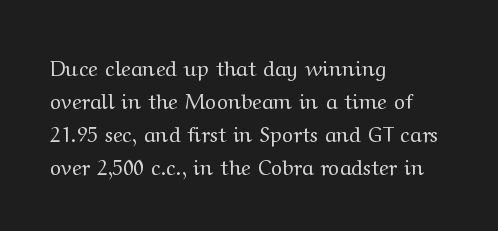
Q: Is the text bold? A: No.
Q: Is the text italic (slanted)? A: No, it is upright.
Q: Is the text underlined? A: No.
Q: How is the paragraph aligned? A: Left-aligned.
Q: Is the spacing between letters normal or unusually wide? A: Normal.
Q: Is the spacing between lines tight, normal or loose? A: Normal.
